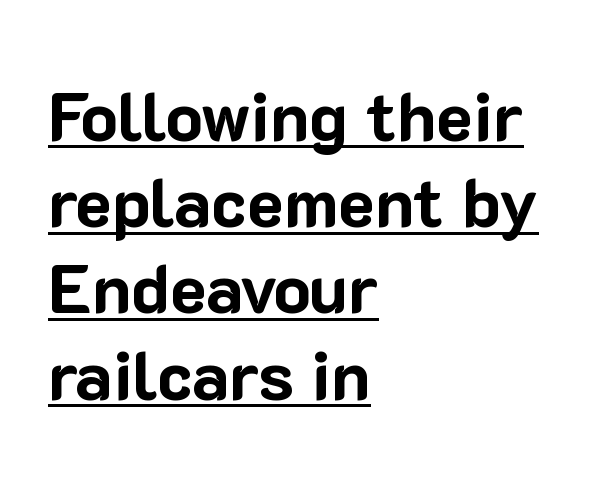
{"serif": "no", "italic": "no", "bold": "yes", "weight": "bold", "width": "normal", "stroke_contrast": "low", "x_height": "medium", "monospaced": "no", "underline": "yes", "align": "left", "line_spacing": "normal", "line_spacing_ratio": 1.25, "letter_spacing": "normal", "letter_spacing_em": 0.0, "glyph_px": 69}
